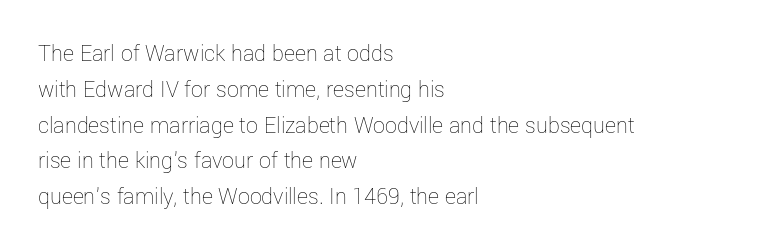
The image shows 24 px text type, upright; set left-aligned, normal line spacing (1.49x), normal letter spacing, not underlined.
